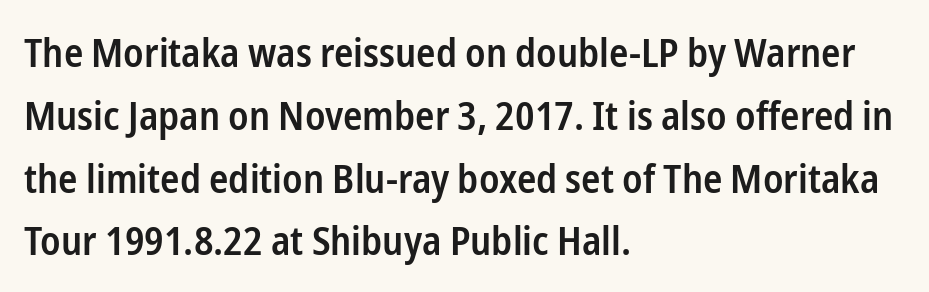
Unlike a traditional serif, this face leaves its strokes unadorned. The letters advance in unequal steps, a hallmark of proportional type. Underline: absent. Is there any slant? The stems are plumb.
